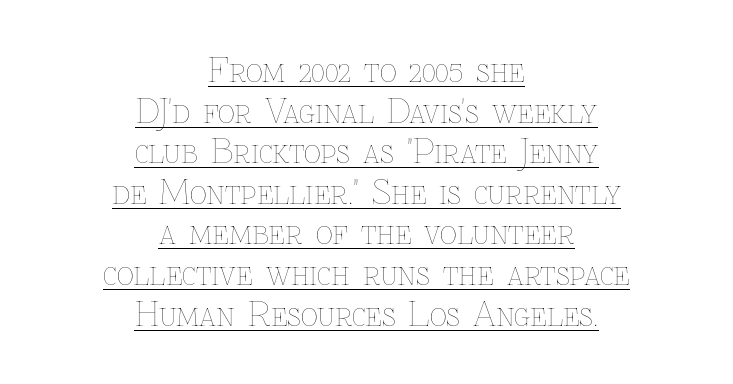
Q: Is the text bold? A: No.
Q: Is the text italic (slanted)? A: No, it is upright.
Q: Is the text underlined? A: Yes.
Q: How is the paragraph aligned? A: Centered.
Q: Is the spacing between letters normal or unusually wide? A: Normal.
Q: Width (condensed, normal, or wide)? A: Normal.
Q: Stroke contrast? A: Low.
Q: x-height? A: Medium.
Q: Monospaced? A: No.
